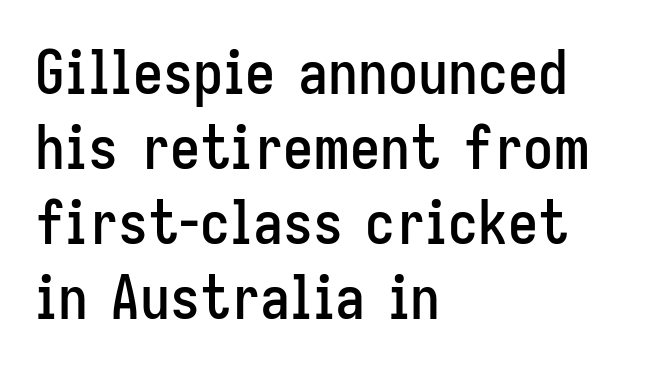
The image shows 60 px condensed sans-serif type, upright; set left-aligned, normal line spacing (1.25x), normal letter spacing, not underlined; low stroke contrast and a medium x-height.
